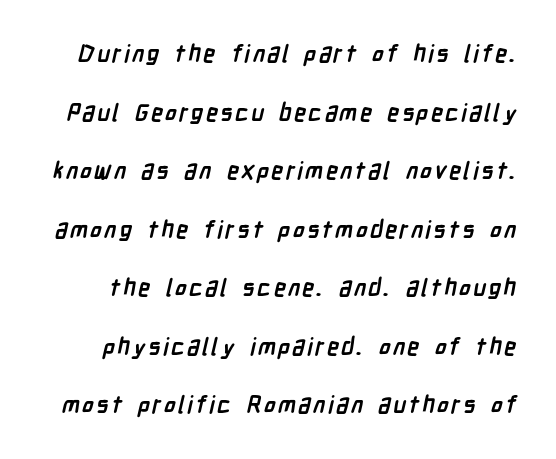
{"bold": "yes", "underline": "no", "line_spacing": "loose", "line_spacing_ratio": 2.44, "glyph_px": 24}
